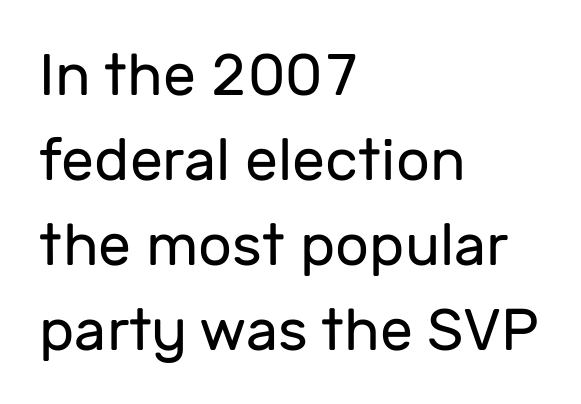
The image shows 59 px regular-weight sans-serif type, upright; set left-aligned, normal line spacing (1.44x), normal letter spacing, not underlined; low stroke contrast and a medium x-height.
